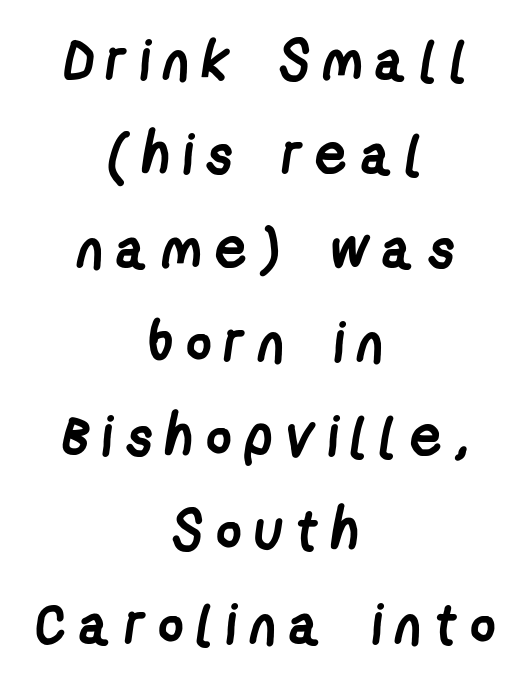
In terms of letterspacing, this is a distinctly airy, spread setting. Glance below the letters and you will spot only blank space. Layout note: lines centered. Heft: maximum for text — a bold. The lines sit at an ordinary, default distance from one another. Each letter's strokes conclude bluntly, with no projecting serifs.
